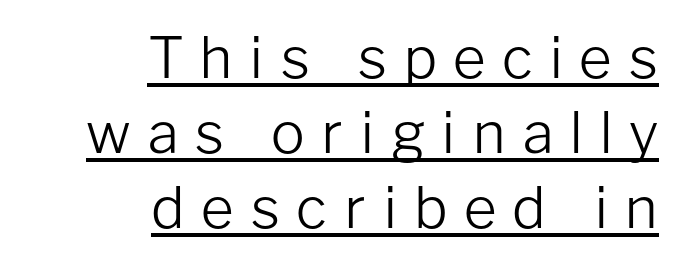
The image shows 57 px light sans-serif type, upright; set right-aligned, normal line spacing (1.32x), unusually wide letter spacing (+0.28 em), underlined; low stroke contrast and a medium x-height.
